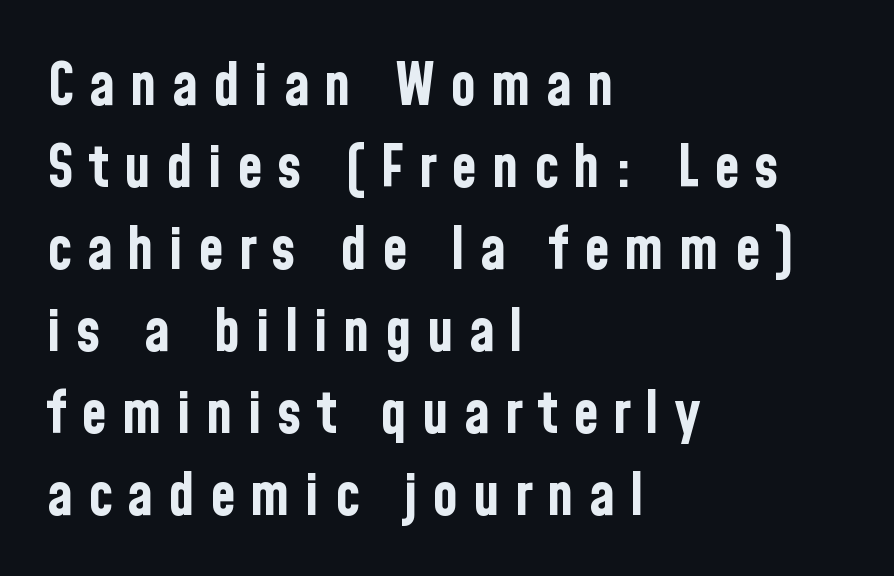
The image shows 59 px bold, condensed sans-serif type, upright; set left-aligned, normal line spacing (1.39x), unusually wide letter spacing (+0.25 em), not underlined; low stroke contrast and a medium x-height.
